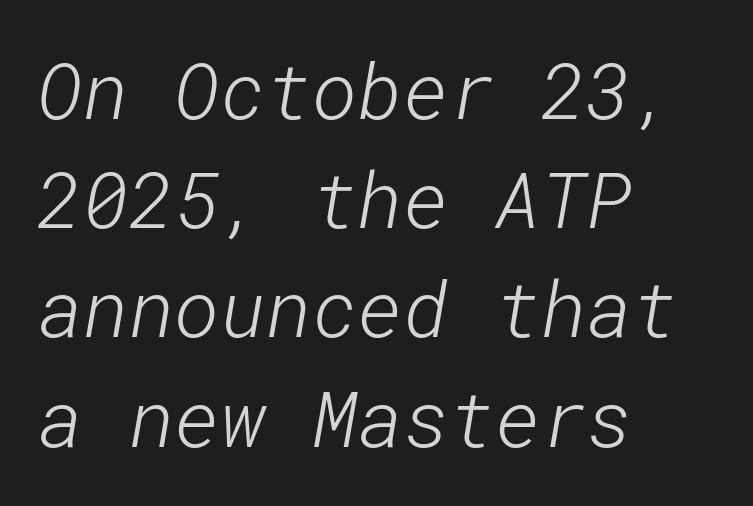
The image shows 78 px light sans-serif type; set left-aligned, normal line spacing (1.4x), normal letter spacing, not underlined; low stroke contrast and a medium x-height.
